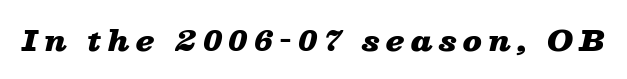
{"italic": "yes", "lean": "right", "slant_degrees": 13, "bold": "yes", "weight": "heavy", "width": "wide", "stroke_contrast": "low", "x_height": "medium", "monospaced": "no", "underline": "no", "letter_spacing": "wide", "letter_spacing_em": 0.23, "glyph_px": 28}
